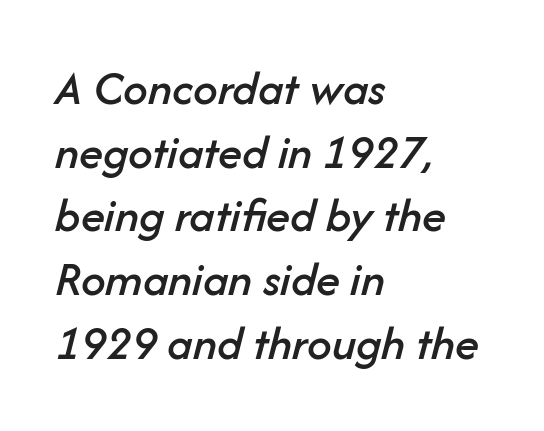
{"italic": "yes", "lean": "right", "slant_degrees": 14, "width": "normal", "stroke_contrast": "low", "x_height": "medium", "monospaced": "no", "underline": "no", "align": "left", "line_spacing": "normal", "line_spacing_ratio": 1.3, "letter_spacing": "normal", "letter_spacing_em": 0.0, "glyph_px": 49}
